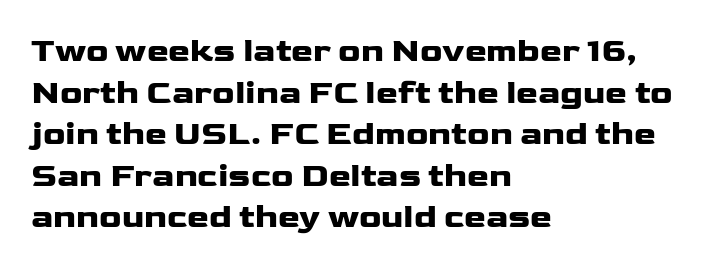
Q: Is the text bold? A: Yes.
Q: Is the text italic (slanted)? A: No, it is upright.
Q: Is the typeface a serif or a sans-serif typeface? A: Sans-serif.
Q: Is the text underlined? A: No.
Q: How is the paragraph aligned? A: Left-aligned.
Q: Is the spacing between letters normal or unusually wide? A: Normal.
Q: Is the spacing between lines tight, normal or loose? A: Normal.
Q: Width (condensed, normal, or wide)? A: Wide.
Q: Stroke contrast? A: Low.
Q: x-height? A: Medium.
Q: Monospaced? A: No.
